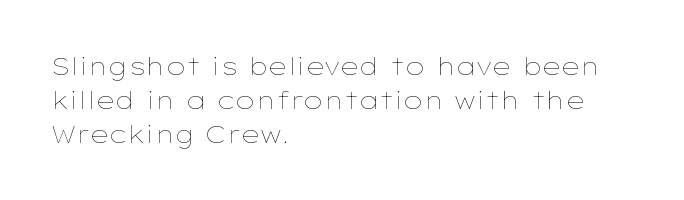
{"italic": "no", "bold": "no", "underline": "no", "align": "left", "line_spacing": "normal", "line_spacing_ratio": 1.41, "letter_spacing": "normal", "letter_spacing_em": 0.0, "glyph_px": 24}
